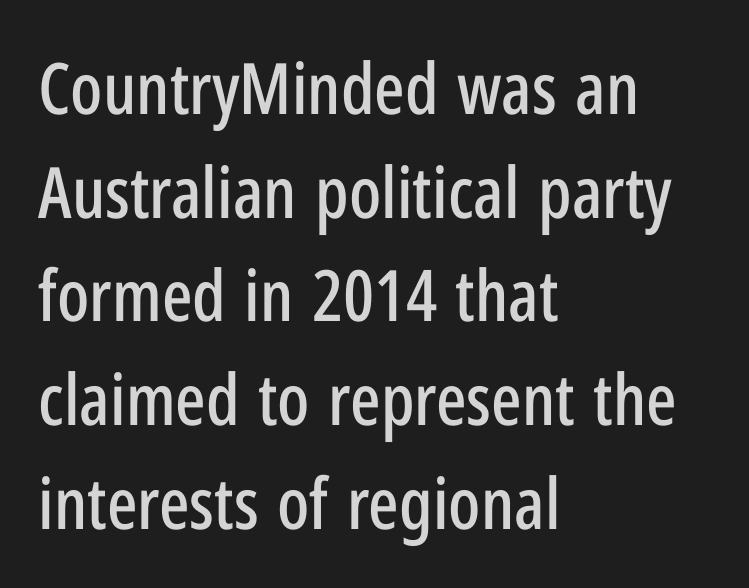
Q: Is the text italic (slanted)? A: No, it is upright.
Q: Is the typeface a serif or a sans-serif typeface? A: Sans-serif.
Q: Is the text underlined? A: No.
Q: How is the paragraph aligned? A: Left-aligned.
Q: Is the spacing between letters normal or unusually wide? A: Normal.
Q: Is the spacing between lines tight, normal or loose? A: Normal.
Q: Width (condensed, normal, or wide)? A: Condensed.
Q: Stroke contrast? A: Low.
Q: x-height? A: Medium.
Q: Monospaced? A: No.
